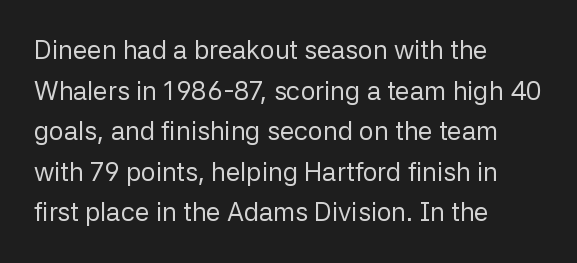
The image shows 26 px text type, upright; set left-aligned, normal line spacing (1.56x), normal letter spacing, not underlined.
